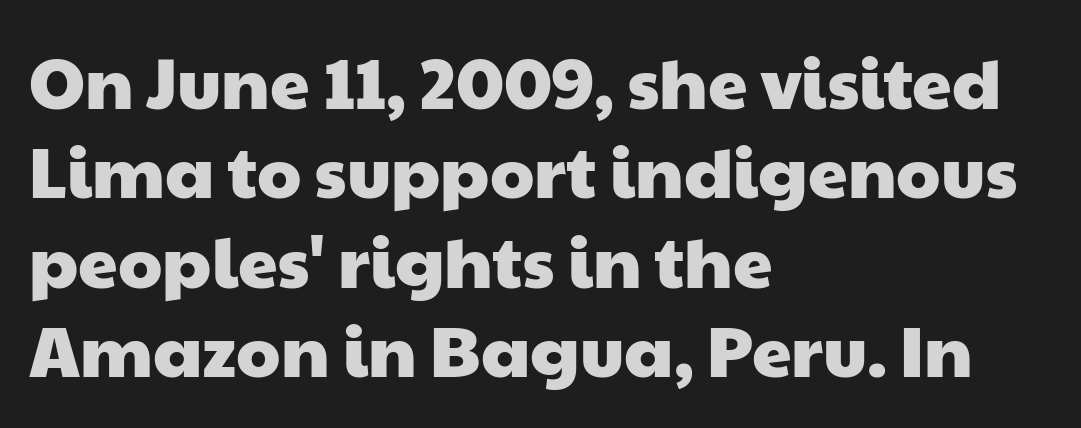
Q: Is the typeface a serif or a sans-serif typeface? A: Sans-serif.
Q: Is the text underlined? A: No.
Q: How is the paragraph aligned? A: Left-aligned.
Q: Is the spacing between letters normal or unusually wide? A: Normal.
Q: Is the spacing between lines tight, normal or loose? A: Normal.
Q: Width (condensed, normal, or wide)? A: Wide.
Q: Stroke contrast? A: Low.
Q: x-height? A: Medium.
Q: Monospaced? A: No.
